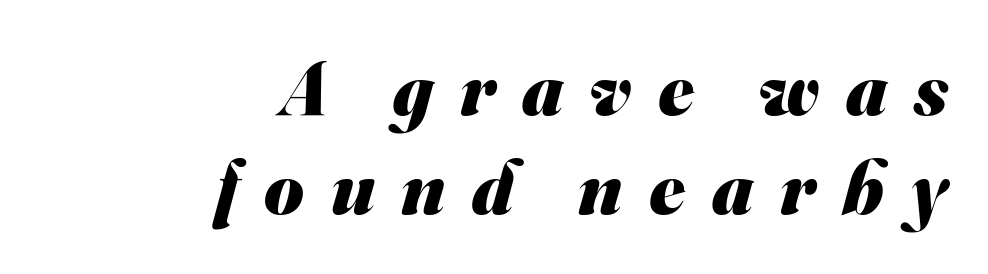
{"serif": "no", "bold": "yes", "weight": "heavy", "width": "normal", "stroke_contrast": "medium", "x_height": "small", "monospaced": "no", "underline": "no", "align": "right", "line_spacing": "normal", "line_spacing_ratio": 1.3, "letter_spacing": "wide", "letter_spacing_em": 0.35, "glyph_px": 76}
